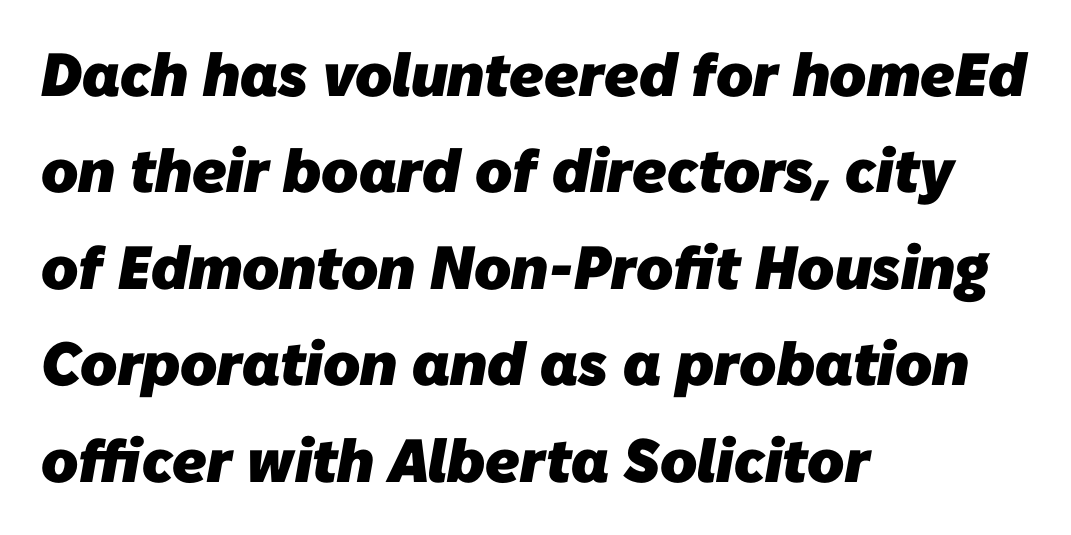
The image shows 61 px heavy sans-serif type; set left-aligned, normal line spacing (1.58x), normal letter spacing, not underlined; low stroke contrast and a medium x-height.
